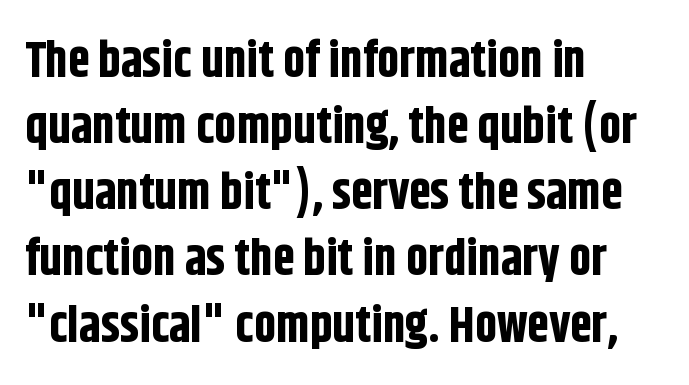
The image shows 49 px bold, condensed sans-serif type, upright; set left-aligned, normal line spacing (1.35x), normal letter spacing, not underlined; low stroke contrast and a large x-height.
